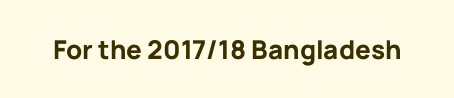
Only glyphs here, with clear space below each row. Rendered with straight, roman letterforms. The glyphs have the mass of a bold cut. Observe the ordinary spacing: letters are neighbours, not strangers.
